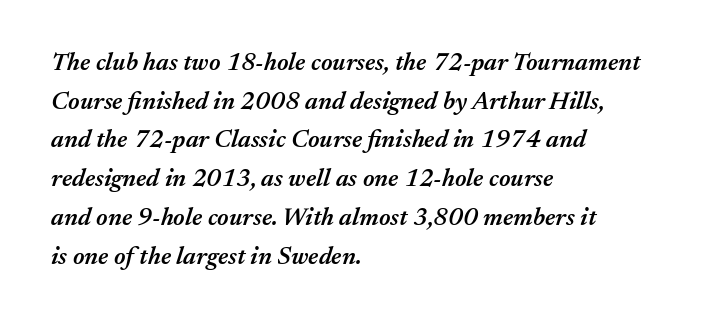
{"italic": "yes", "lean": "right", "slant_degrees": 17, "bold": "semi", "underline": "no", "align": "left", "line_spacing": "normal", "line_spacing_ratio": 1.55, "letter_spacing": "normal", "letter_spacing_em": 0.0, "glyph_px": 25}
